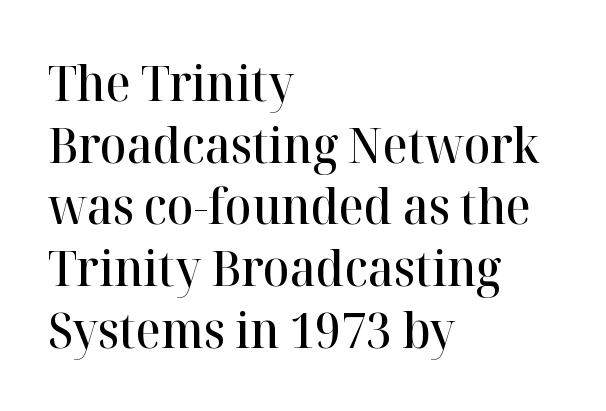
Q: Is the text bold? A: Semi-bold.
Q: Is the text italic (slanted)? A: No, it is upright.
Q: Is the typeface a serif or a sans-serif typeface? A: Serif.
Q: Is the text underlined? A: No.
Q: How is the paragraph aligned? A: Left-aligned.
Q: Is the spacing between letters normal or unusually wide? A: Normal.
Q: Is the spacing between lines tight, normal or loose? A: Normal.
Q: Width (condensed, normal, or wide)? A: Normal.
Q: Stroke contrast? A: High.
Q: x-height? A: Medium.
Q: Monospaced? A: No.
